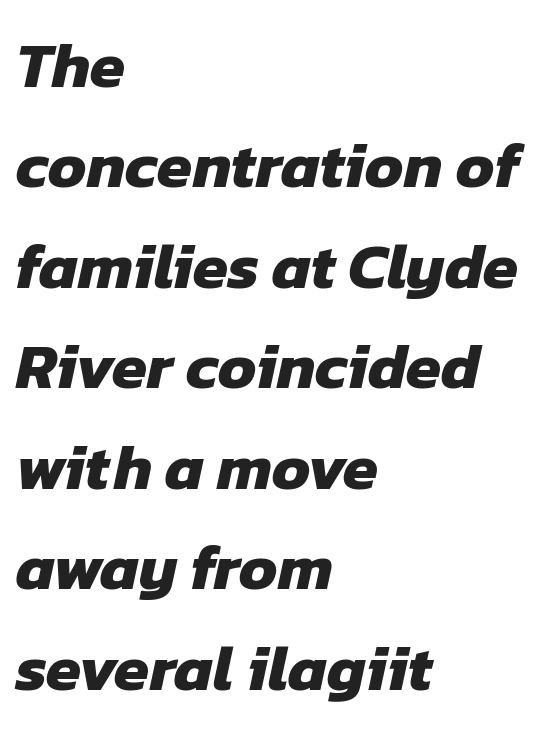
Every row of glyphs begins at an identical x-position on the left. Look at the bottom of the vertical strokes: they stop flat, with no serifs. The characters look thick and weighty, a clear bold. The string is rendered with underlining switched off. Evenly set lines give the paragraph a standard silhouette. Tracking value appears to be zero — textbook default spacing.
